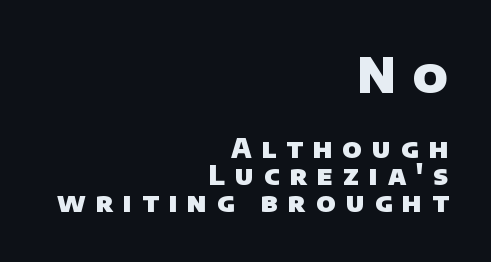
{"serif": "no", "bold": "yes", "weight": "heavy", "width": "normal", "stroke_contrast": "low", "x_height": "large", "monospaced": "no", "underline": "no", "align": "right", "line_spacing": "tight", "line_spacing_ratio": 1.01, "letter_spacing": "wide", "letter_spacing_em": 0.37, "larger_block": "first", "size_ratio": 1.78, "glyph_px": 48}
